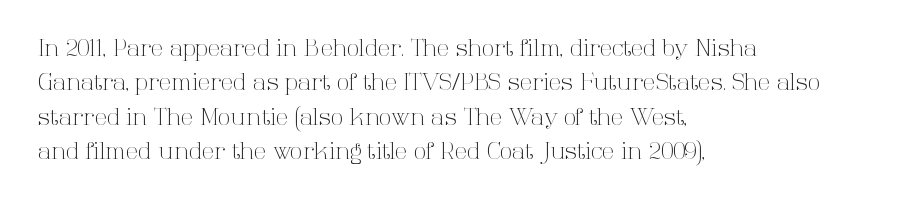
The vertical gap from one line to the next is medium. These lines were composed using upright roman letters. Horizontal alignment here is leftward, the default for most running prose. The gaps between neighbouring characters are ordinary and unremarkable. Weight: regular or lighter.
